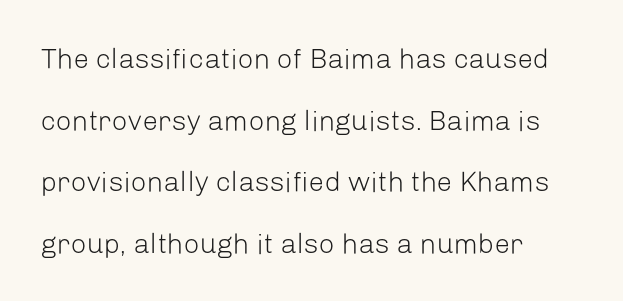
{"serif": "no", "italic": "no", "bold": "no", "weight": "light", "width": "normal", "stroke_contrast": "low", "x_height": "medium", "monospaced": "no", "underline": "no", "align": "left", "line_spacing": "loose", "line_spacing_ratio": 2.2, "letter_spacing": "normal", "letter_spacing_em": 0.0, "glyph_px": 28}
